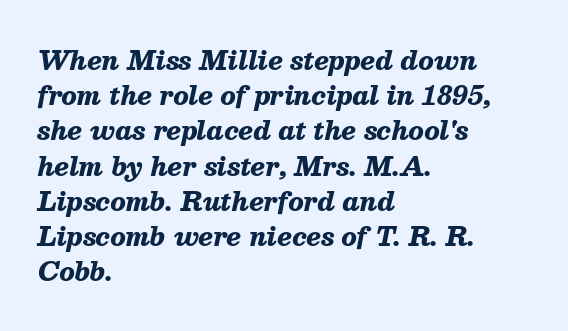
These lines keep a tight, regular rhythm from letter to letter. The rendering anchors every line to the left-hand side. Compared with ordinary roman type, these characters are visibly tilted. Quick note: interline space is typical. Thick stems and heavy bowls — unmistakably bold.
